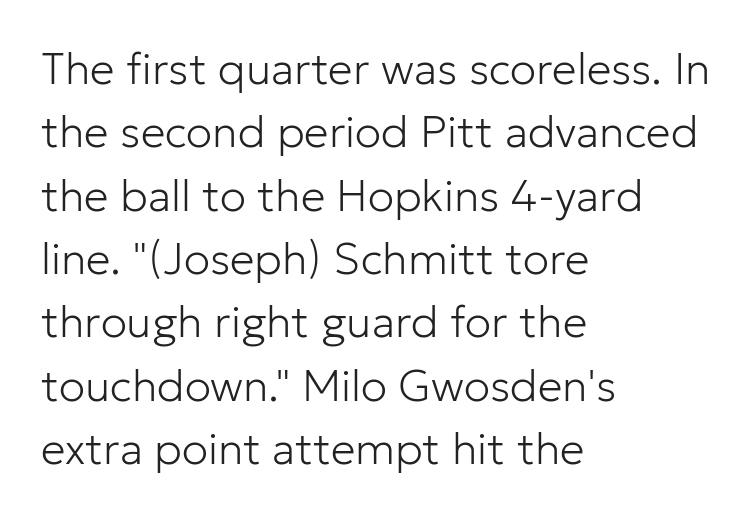
{"serif": "no", "italic": "no", "bold": "no", "weight": "light", "width": "normal", "stroke_contrast": "low", "x_height": "medium", "monospaced": "no", "underline": "no", "align": "left", "line_spacing": "normal", "line_spacing_ratio": 1.44, "letter_spacing": "normal", "letter_spacing_em": 0.0, "glyph_px": 44}
